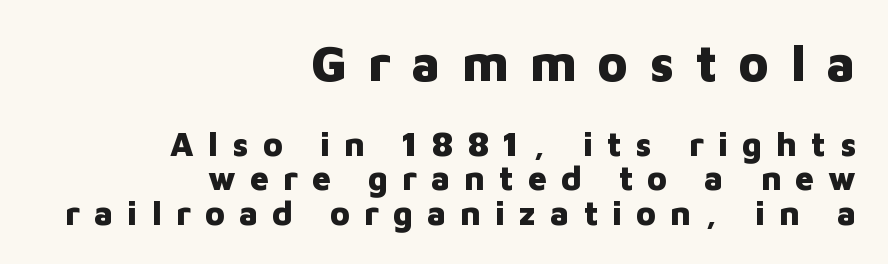
Character widths vary here, with narrow letters taking less room than wide ones. The designer went with a sans here, leaving each stem footless. Pretty heavy lettering here — definitely bold. Interline gaps are noticeably narrow in this sample.
